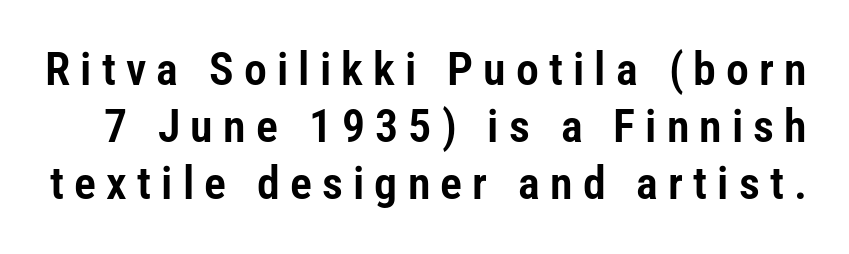
{"serif": "no", "italic": "no", "width": "condensed", "stroke_contrast": "low", "x_height": "medium", "monospaced": "no", "underline": "no", "line_spacing_ratio": 1.24, "letter_spacing": "wide", "letter_spacing_em": 0.22, "glyph_px": 46}
